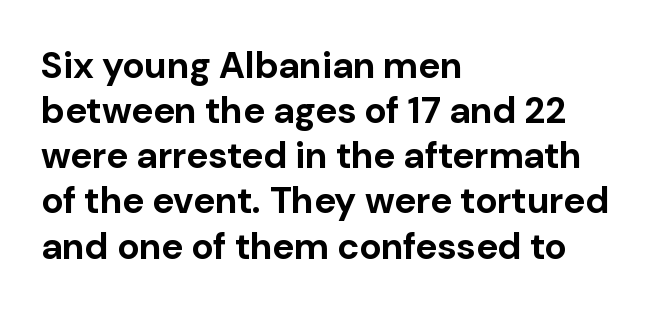
This rendering uses left alignment, leaving the right contour irregular. A typesetter would call this zero additional tracking. The letters stand upright; this is a roman face. Proportional: the letters do not fall into vertical columns.
